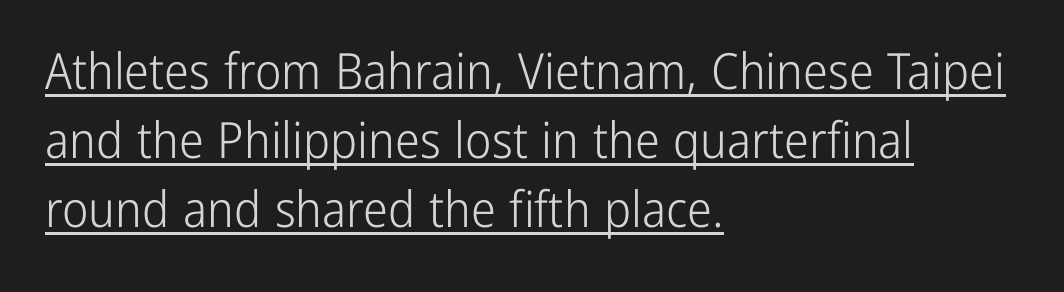
{"serif": "no", "italic": "no", "bold": "no", "weight": "light", "width": "condensed", "stroke_contrast": "low", "x_height": "medium", "monospaced": "no", "underline": "yes", "align": "left", "line_spacing": "normal", "line_spacing_ratio": 1.38, "letter_spacing": "normal", "letter_spacing_em": 0.0, "glyph_px": 50}
